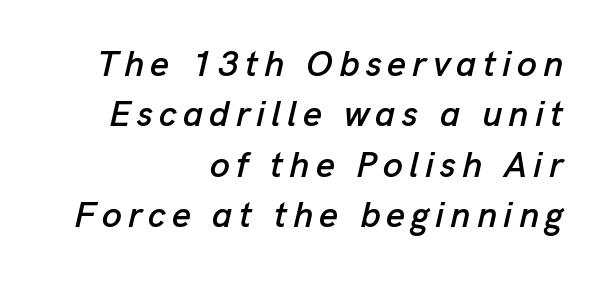
{"italic": "yes", "lean": "right", "slant_degrees": 13, "width": "normal", "stroke_contrast": "low", "x_height": "medium", "monospaced": "no", "underline": "no", "align": "right", "line_spacing": "normal", "line_spacing_ratio": 1.4, "glyph_px": 36}
